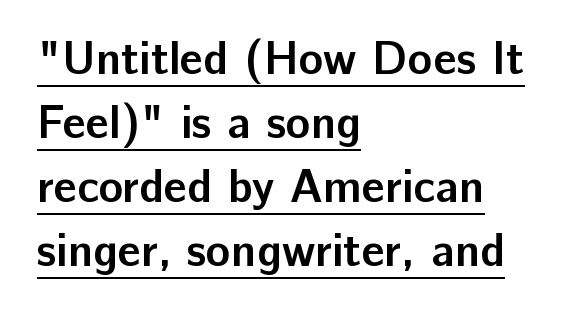
Q: Is the text bold? A: Yes.
Q: Is the text italic (slanted)? A: No, it is upright.
Q: Is the typeface a serif or a sans-serif typeface? A: Sans-serif.
Q: Is the text underlined? A: Yes.
Q: How is the paragraph aligned? A: Left-aligned.
Q: Is the spacing between letters normal or unusually wide? A: Normal.
Q: Is the spacing between lines tight, normal or loose? A: Normal.
Q: Width (condensed, normal, or wide)? A: Normal.
Q: Stroke contrast? A: Low.
Q: x-height? A: Medium.
Q: Monospaced? A: No.
